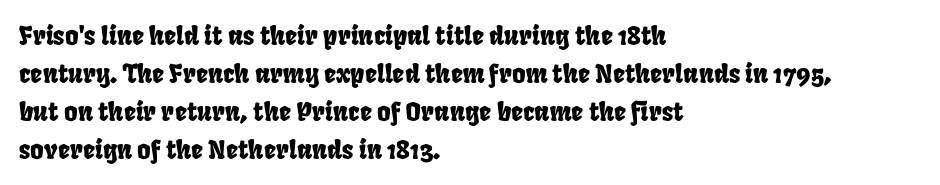
A typesetter would call this leading conventional body-copy spacing. The type is set solid horizontally, with unmodified tracking. This rendering features lettering with no underline. Visually the block forms a straight wall on the left and a jagged coastline on the right.
